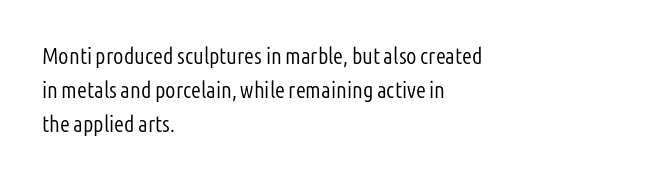
{"italic": "no", "bold": "no", "underline": "no", "align": "left", "line_spacing": "normal", "line_spacing_ratio": 1.47, "letter_spacing": "normal", "letter_spacing_em": 0.0, "glyph_px": 23}
